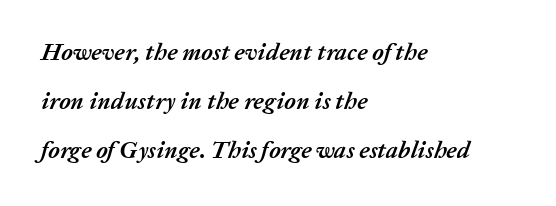
{"italic": "yes", "lean": "right", "slant_degrees": 20, "bold": "yes", "underline": "no", "align": "left", "line_spacing": "loose", "line_spacing_ratio": 2.05, "letter_spacing": "normal", "letter_spacing_em": 0.0, "glyph_px": 24}
